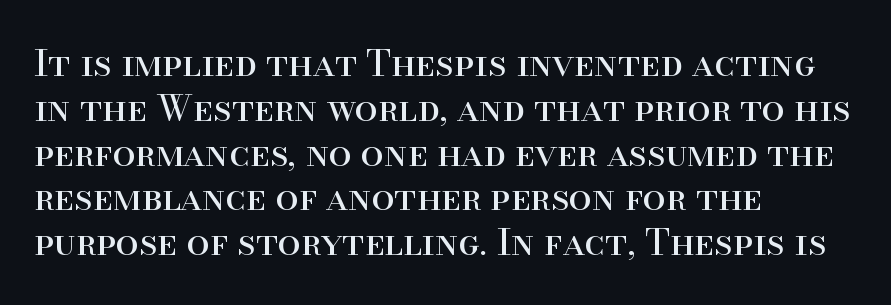
The image shows 37 px regular-weight serif type, upright; set left-aligned, line spacing 1.21x, normal letter spacing, not underlined; high stroke contrast and a small x-height.
